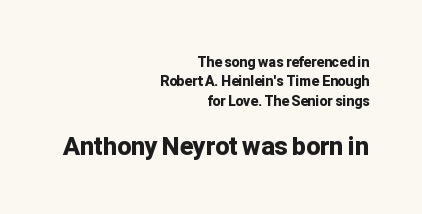
Q: Is the text bold? A: Yes.
Q: Is the text italic (slanted)? A: No, it is upright.
Q: Is the text underlined? A: No.
Q: How is the paragraph aligned? A: Right-aligned.
Q: Is the spacing between letters normal or unusually wide? A: Normal.
Q: Is the spacing between lines tight, normal or loose? A: Normal.
Q: Which block of text is set in a larger size, the first (top) or the second (bottom)? A: The second (bottom) one.
